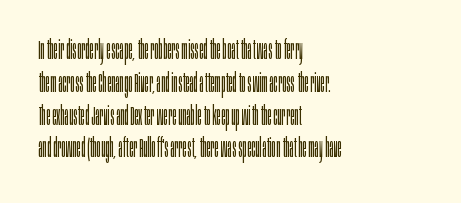
{"italic": "no", "bold": "no", "underline": "no", "align": "left", "line_spacing": "normal", "line_spacing_ratio": 1.26, "letter_spacing": "normal", "letter_spacing_em": 0.0, "glyph_px": 26}
